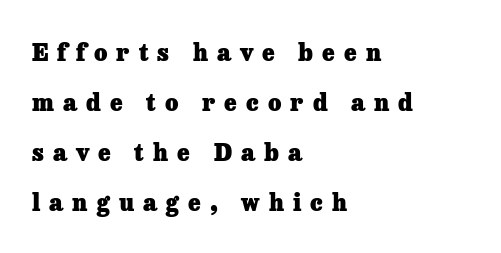
{"italic": "no", "bold": "yes", "underline": "no", "align": "left", "line_spacing": "loose", "line_spacing_ratio": 2.17, "letter_spacing": "wide", "letter_spacing_em": 0.39, "glyph_px": 23}
